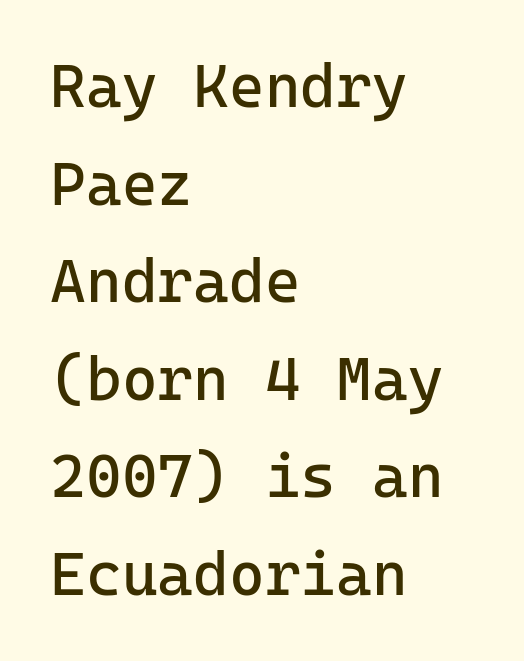
Italic? Not at all — the glyphs are vertical. Grotesque or geometric, the face here clearly has no serifs. Does the leading feel generous? No, just average. The paragraph shown leans on its left margin.
